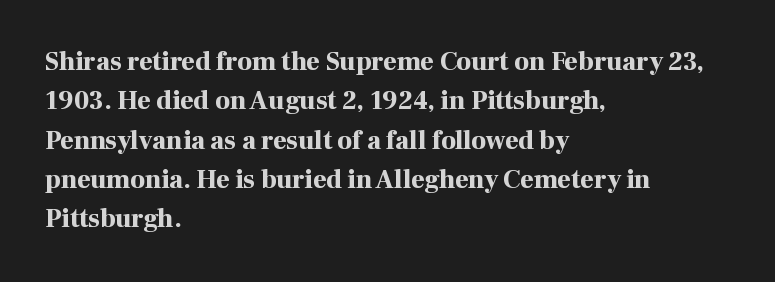
Q: Is the text bold? A: Yes.
Q: Is the text italic (slanted)? A: No, it is upright.
Q: Is the text underlined? A: No.
Q: How is the paragraph aligned? A: Left-aligned.
Q: Is the spacing between letters normal or unusually wide? A: Normal.
Q: Is the spacing between lines tight, normal or loose? A: Normal.
